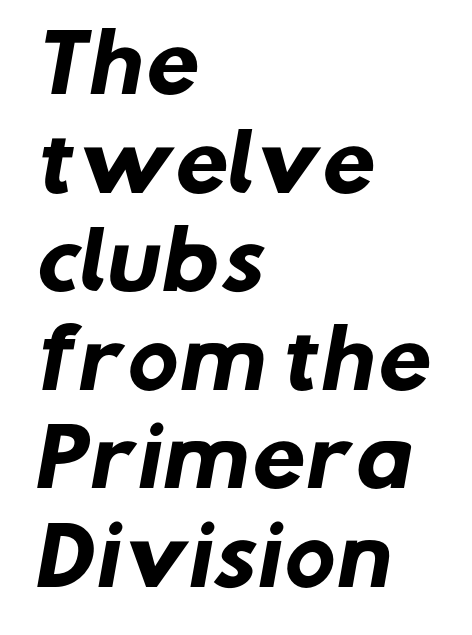
{"serif": "no", "bold": "yes", "weight": "heavy", "width": "normal", "stroke_contrast": "low", "x_height": "medium", "monospaced": "no", "underline": "no", "align": "left", "line_spacing": "normal", "line_spacing_ratio": 1.28, "letter_spacing": "normal", "letter_spacing_em": 0.0, "glyph_px": 77}
